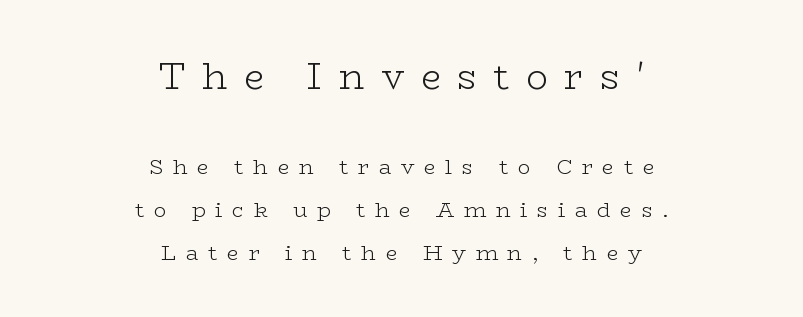
{"serif": "yes", "italic": "no", "bold": "no", "weight": "light", "width": "wide", "stroke_contrast": "low", "x_height": "medium", "monospaced": "no", "underline": "no", "align": "center", "line_spacing": "loose", "line_spacing_ratio": 2.04, "letter_spacing": "wide", "letter_spacing_em": 0.46, "larger_block": "first", "size_ratio": 1.71, "glyph_px": 36}
